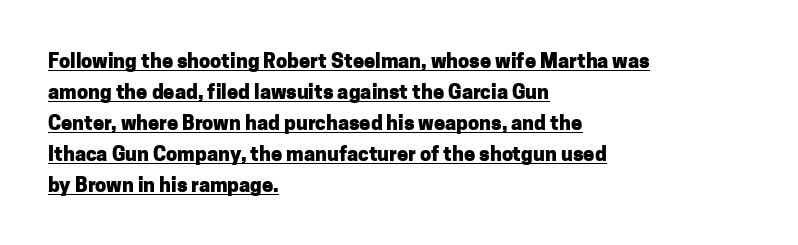
Typeset ragged right — the left edge is the straight one. Ascenders rise straight up at ninety degrees. Somebody hit Ctrl+U on this one — the words are underlined. On the weight axis this lands at bold, roughly 700. Nobody touched the tracking dial on this one.
